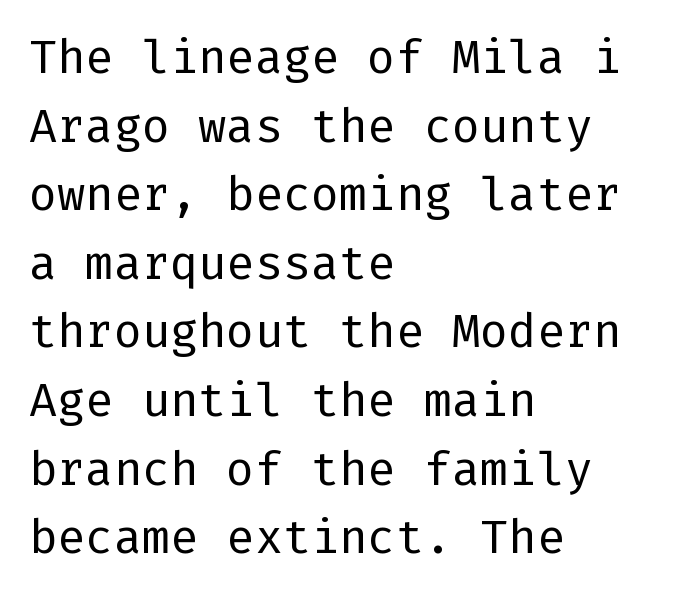
Q: Is the text bold? A: No.
Q: Is the text italic (slanted)? A: No, it is upright.
Q: Is the typeface a serif or a sans-serif typeface? A: Sans-serif.
Q: Is the text underlined? A: No.
Q: How is the paragraph aligned? A: Left-aligned.
Q: Is the spacing between letters normal or unusually wide? A: Normal.
Q: Is the spacing between lines tight, normal or loose? A: Normal.
Q: Width (condensed, normal, or wide)? A: Normal.
Q: Stroke contrast? A: Low.
Q: x-height? A: Medium.
